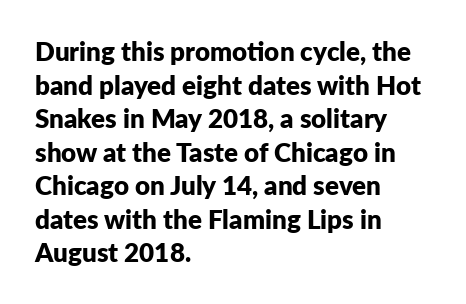
{"italic": "no", "bold": "yes", "underline": "no", "align": "left", "line_spacing": "normal", "line_spacing_ratio": 1.29, "letter_spacing": "normal", "letter_spacing_em": 0.0, "glyph_px": 26}
